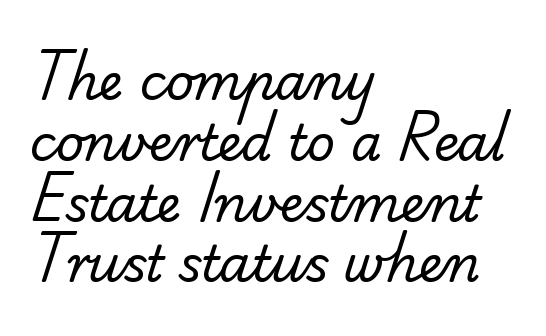
The image shows 49 px regular-weight sans-serif type; set left-aligned, line spacing 1.24x, normal letter spacing, not underlined; low stroke contrast and a small x-height.
